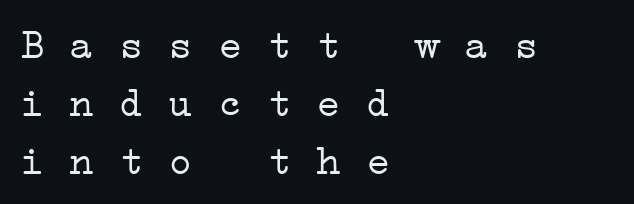
Q: Is the text bold? A: No.
Q: Is the typeface a serif or a sans-serif typeface? A: Serif.
Q: Is the text underlined? A: No.
Q: How is the paragraph aligned? A: Left-aligned.
Q: Is the spacing between letters normal or unusually wide? A: Normal.
Q: Is the spacing between lines tight, normal or loose? A: Normal.
Q: Width (condensed, normal, or wide)? A: Wide.
Q: Stroke contrast? A: Low.
Q: x-height? A: Medium.
Q: Monospaced? A: Yes.
